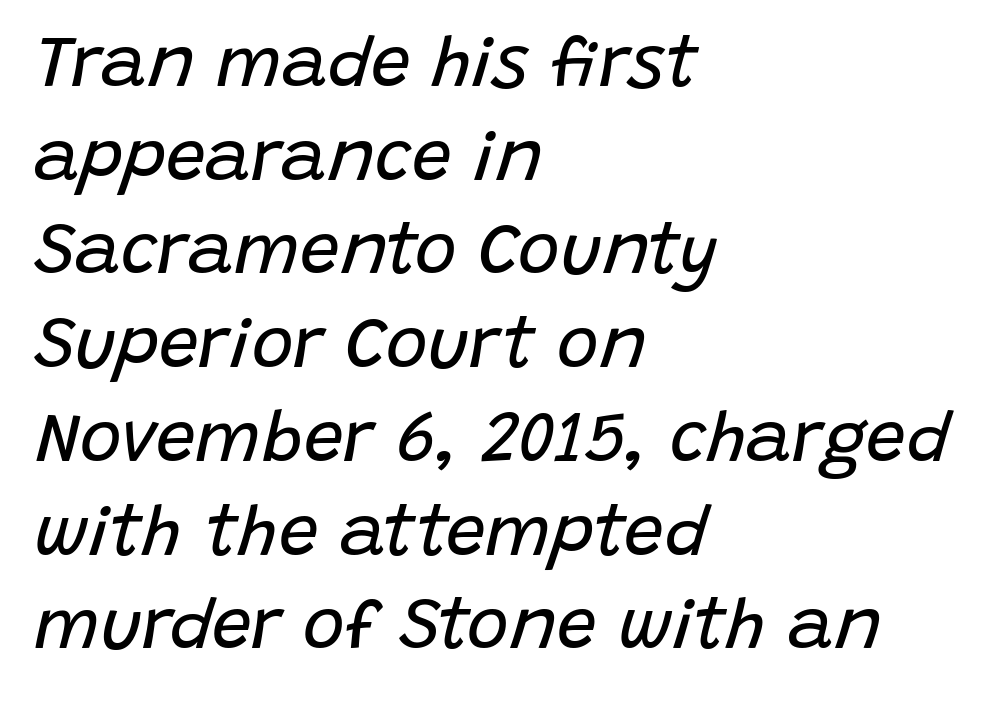
Summary of weight: not heavy and not bold. Spacing verdict: proportional, widths tailored to each character. Reading down the block, your eye returns to a fixed left position each line. What stands out about the letter spacing? Nothing — it is the standard amount.
